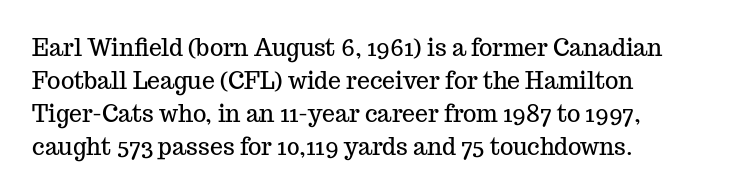
{"italic": "no", "underline": "no", "align": "left", "line_spacing": "normal", "line_spacing_ratio": 1.44, "letter_spacing": "normal", "letter_spacing_em": 0.0, "glyph_px": 23}
